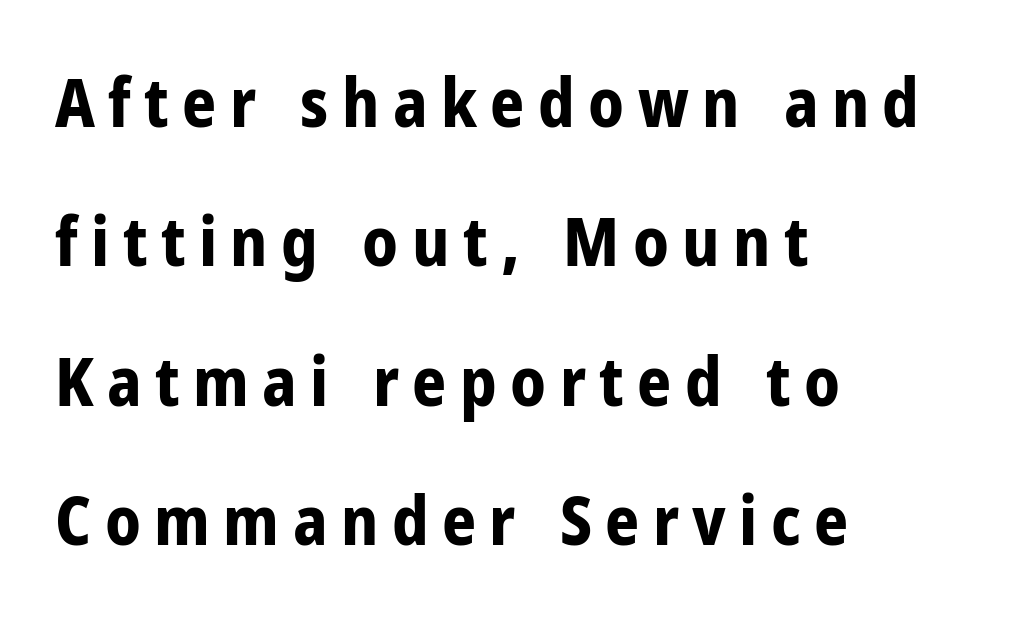
Q: Is the text bold? A: Yes.
Q: Is the text italic (slanted)? A: No, it is upright.
Q: Is the typeface a serif or a sans-serif typeface? A: Sans-serif.
Q: Is the text underlined? A: No.
Q: How is the paragraph aligned? A: Left-aligned.
Q: Is the spacing between letters normal or unusually wide? A: Unusually wide.
Q: Is the spacing between lines tight, normal or loose? A: Loose.
Q: Width (condensed, normal, or wide)? A: Condensed.
Q: Stroke contrast? A: Low.
Q: x-height? A: Medium.
Q: Monospaced? A: No.
